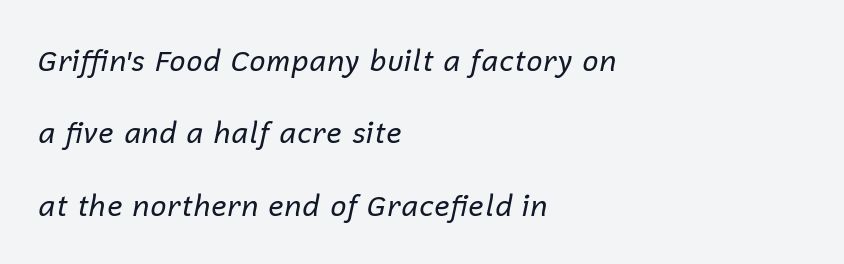
The image shows 29 px regular-weight type, italic (leaning right); set left-aligned, loose line spacing (2.5x), normal letter spacing, not underlined; low stroke contrast and a medium x-height.
